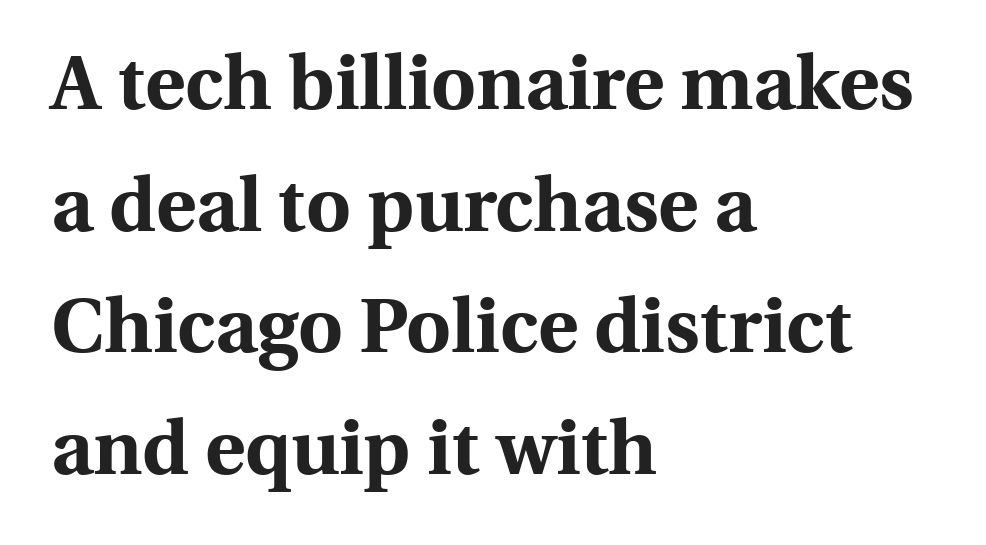
The image shows 77 px bold serif type, upright; set left-aligned, normal line spacing (1.58x), normal letter spacing, not underlined; a medium x-height.
